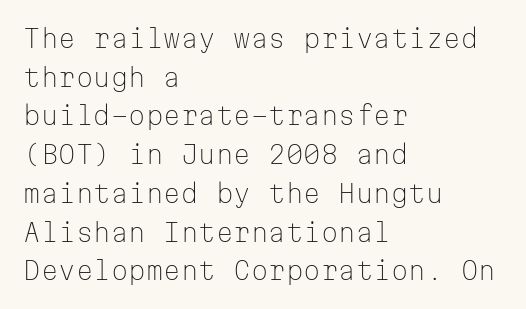
Notice how descenders clear the ascenders below comfortably — that's standard leading. Posture: vertical. Letter spacing: default. This rendering uses left alignment, leaving the right contour irregular.
